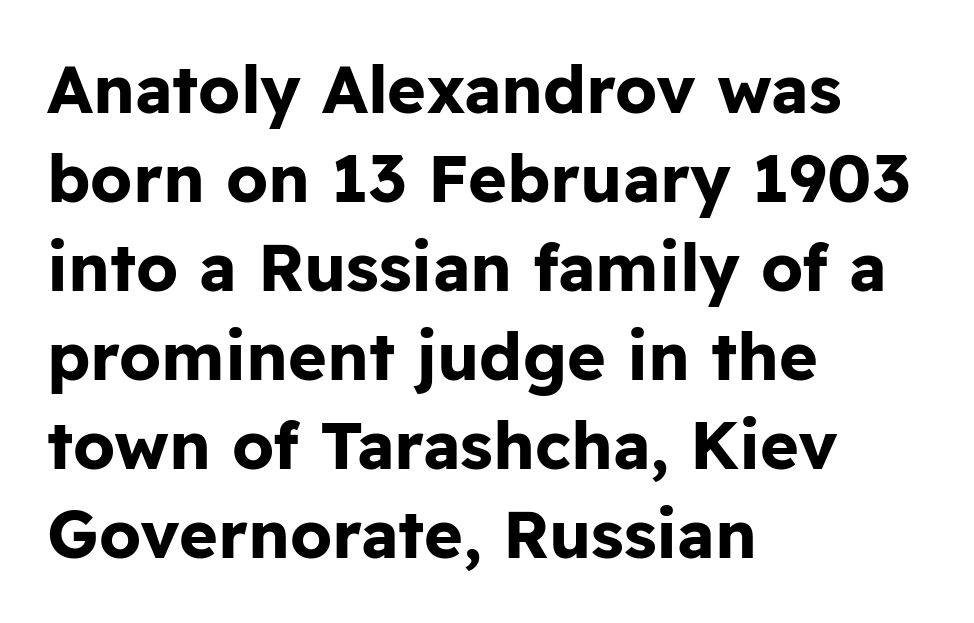
The letters sit at their default tracking, neither squeezed nor spread. Serif or sans? Sans — the stroke terminals are bare. The characters look thick and weighty, a clear bold. The space directly below the letters is spotless. Upright lettering throughout. Rows of type keep a routine distance in the vertical direction.
